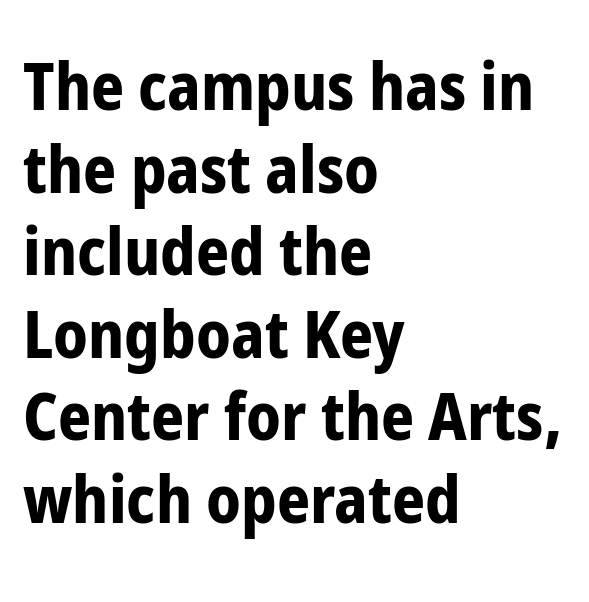
The image shows 65 px bold, condensed sans-serif type, upright; set left-aligned, normal line spacing (1.27x), normal letter spacing, not underlined; low stroke contrast and a medium x-height.
